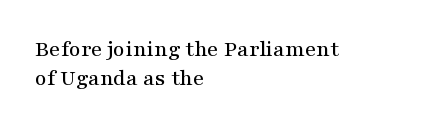
Q: Is the text italic (slanted)? A: No, it is upright.
Q: Is the text underlined? A: No.
Q: How is the paragraph aligned? A: Left-aligned.
Q: Is the spacing between letters normal or unusually wide? A: Normal.
Q: Is the spacing between lines tight, normal or loose? A: Normal.
